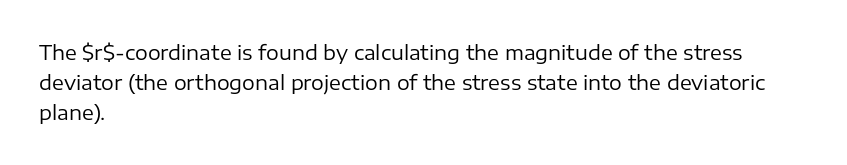
The image shows 20 px text type, upright; set left-aligned, normal line spacing (1.51x), normal letter spacing, not underlined.
